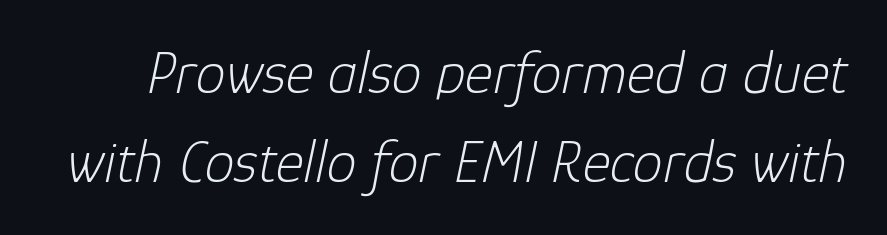
{"italic": "yes", "lean": "right", "slant_degrees": 12, "bold": "no", "weight": "light", "width": "normal", "stroke_contrast": "low", "x_height": "medium", "monospaced": "no", "underline": "no", "line_spacing": "normal", "line_spacing_ratio": 1.48, "letter_spacing": "normal", "letter_spacing_em": 0.0, "glyph_px": 60}
